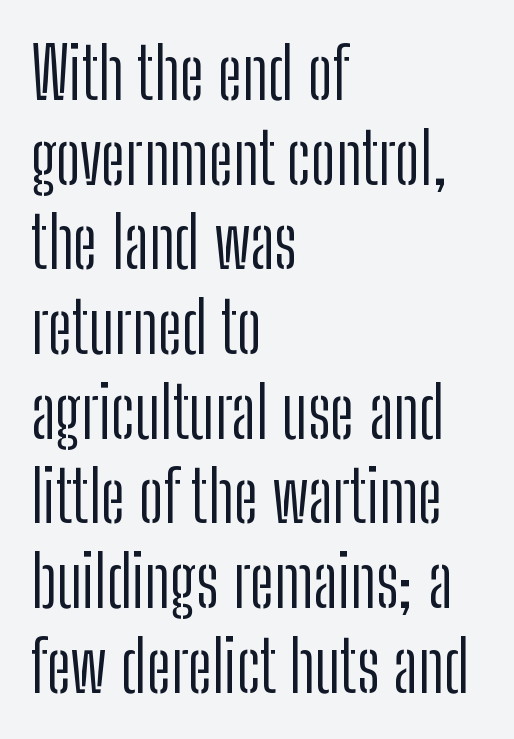
Q: Is the text bold? A: No.
Q: Is the text italic (slanted)? A: No, it is upright.
Q: Is the typeface a serif or a sans-serif typeface? A: Sans-serif.
Q: Is the text underlined? A: No.
Q: How is the paragraph aligned? A: Left-aligned.
Q: Is the spacing between letters normal or unusually wide? A: Normal.
Q: Width (condensed, normal, or wide)? A: Condensed.
Q: Stroke contrast? A: Low.
Q: x-height? A: Medium.
Q: Monospaced? A: No.
